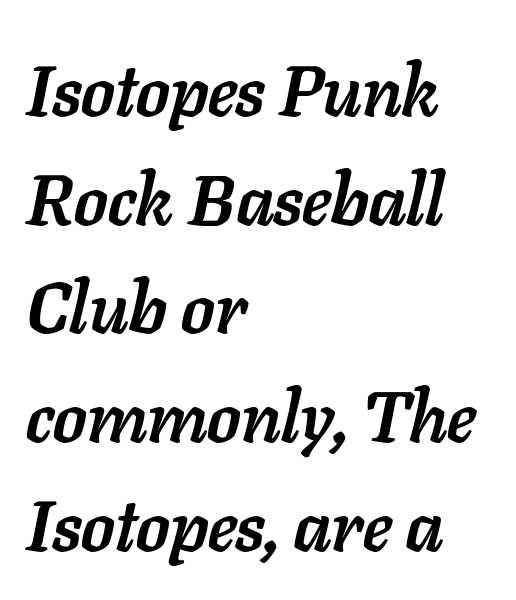
The image shows 72 px semibold type, italic (leaning right); set left-aligned, normal line spacing (1.51x), normal letter spacing, not underlined; low stroke contrast and a medium x-height.
